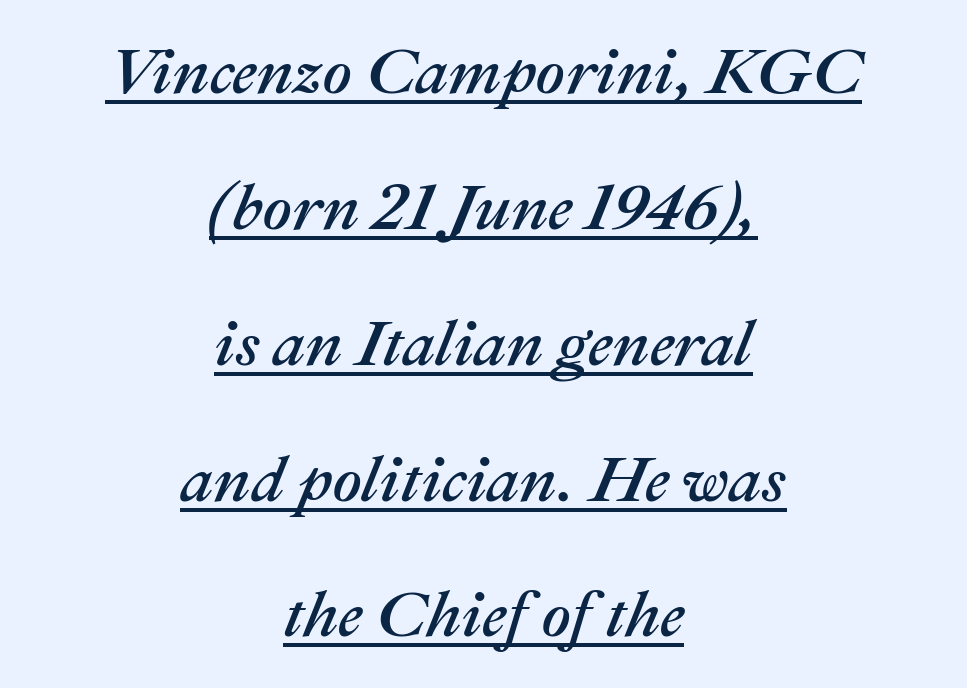
The glyphs look as if they've been sheared to an angle. Spacing verdict: proportional, widths tailored to each character. One-word summary of the alignment: center. Underlining? Definitely there. Tracking here is standard; glyphs follow each other at the usual distance.
